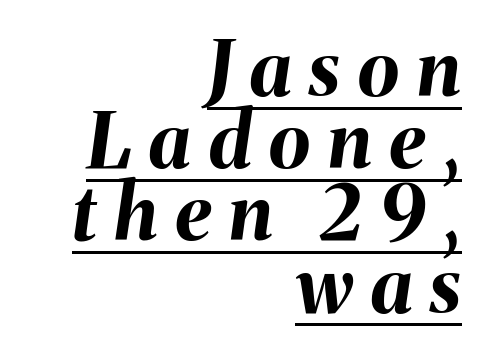
Emphasis is given by a line drawn under the lettering. Here the designer chose a conventional face with non-uniform glyph widths. Characters are canted at an angle relative to the baseline's perpendicular. Tightly led — the rows are bunched. Heavy-handed strokes throughout: this text is bold.
